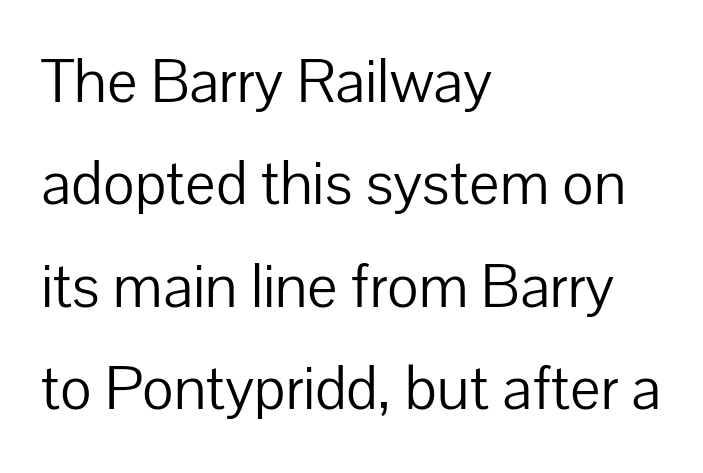
The image shows 64 px light sans-serif type, upright; set left-aligned, normal line spacing (1.6x), normal letter spacing, not underlined; low stroke contrast and a medium x-height.
